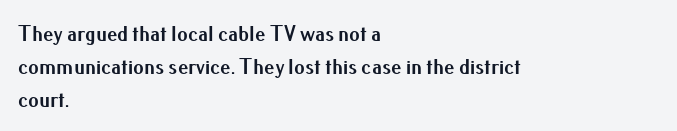
Weight check: bold — yes, fully. This rendering features lettering with no underline. This is the regular roman posture of the typeface. Is there much room between lines? A standard amount, neither cramped nor airy. No extra tracking has been applied to these lines. The rag falls on the right side of this text block.
